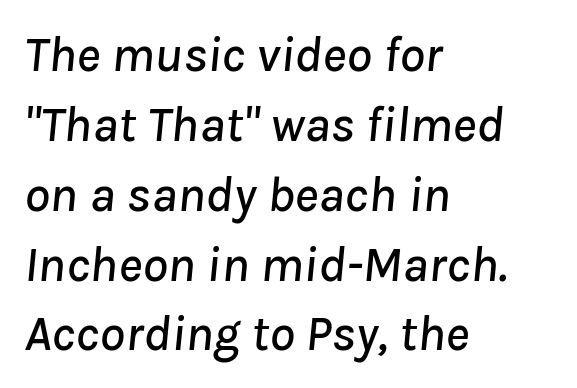
{"italic": "yes", "lean": "right", "slant_degrees": 8, "width": "normal", "stroke_contrast": "low", "x_height": "medium", "monospaced": "no", "underline": "no", "align": "left", "line_spacing": "normal", "line_spacing_ratio": 1.37, "letter_spacing": "normal", "letter_spacing_em": 0.0, "glyph_px": 51}
